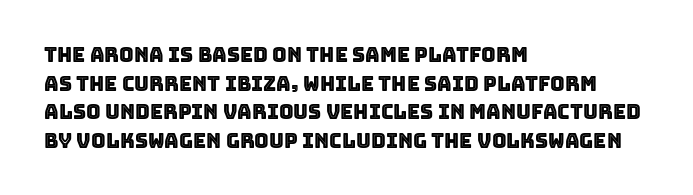
Every character sits straight up, as roman type does. The glyphs are unaccompanied by any horizontal stroke below them. Normally led — the rows are evenly, conventionally spaced. If you drew a ruler down the left edge, every line would touch it. The type is set solid horizontally, with unmodified tracking.
